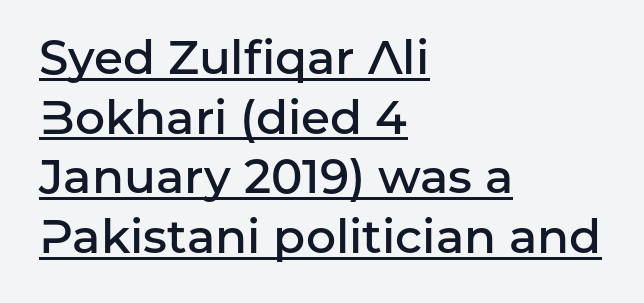
The image shows 47 px semibold sans-serif type, upright; set left-aligned, normal line spacing (1.27x), normal letter spacing, underlined; low stroke contrast and a medium x-height.
